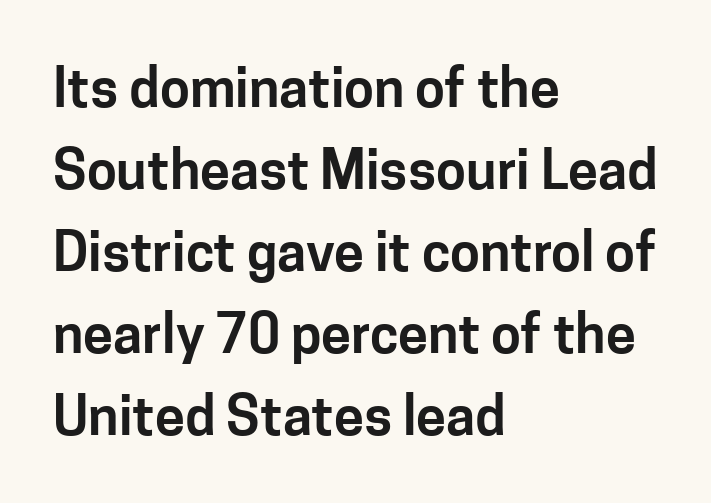
The image shows 54 px sans-serif type, upright; set left-aligned, normal line spacing (1.52x), normal letter spacing, not underlined; low stroke contrast and a medium x-height.
